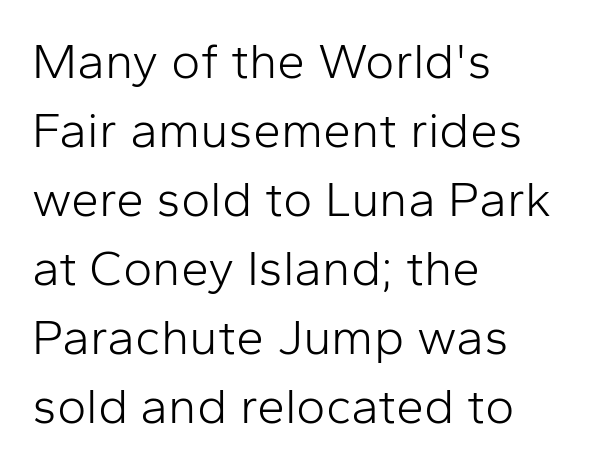
The image shows 50 px light sans-serif type, upright; set left-aligned, normal line spacing (1.38x), normal letter spacing, not underlined; low stroke contrast and a medium x-height.
